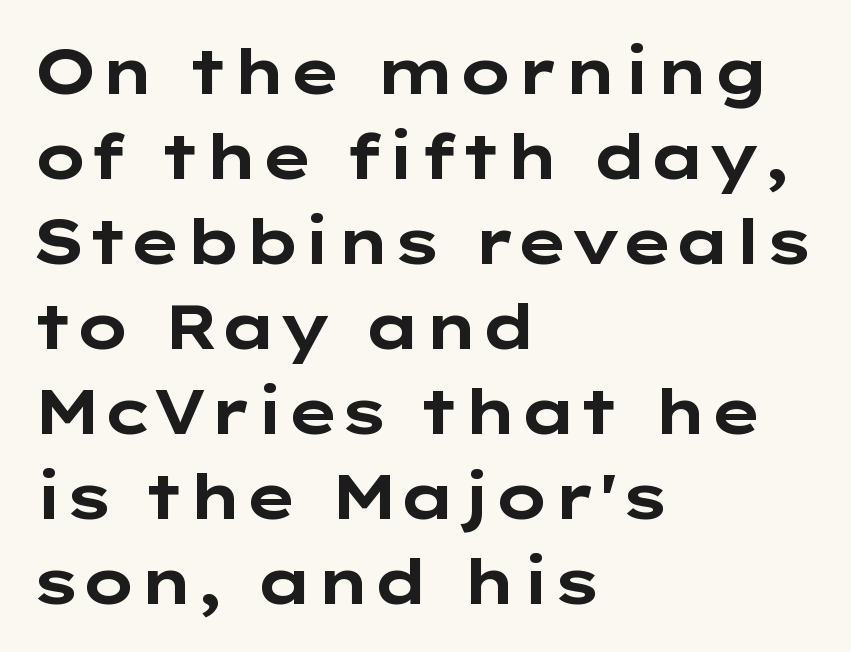
{"serif": "no", "italic": "no", "bold": "yes", "weight": "bold", "width": "wide", "stroke_contrast": "low", "x_height": "medium", "monospaced": "no", "underline": "no", "align": "left", "line_spacing": "normal", "line_spacing_ratio": 1.37, "letter_spacing": "normal", "letter_spacing_em": 0.0, "glyph_px": 62}
